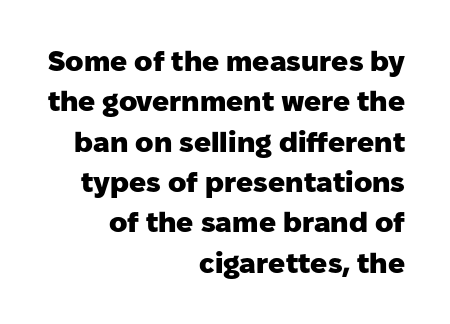
The image shows 28 px heavy sans-serif type, upright; set right-aligned, normal line spacing (1.44x), normal letter spacing, not underlined; low stroke contrast and a medium x-height.
